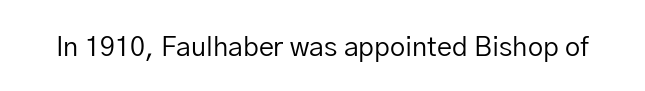
Has an underline been added? It has not. The type is set solid horizontally, with unmodified tracking. The characters are drawn with everyday or finer stroke widths. Every character sits straight up, as roman type does.
